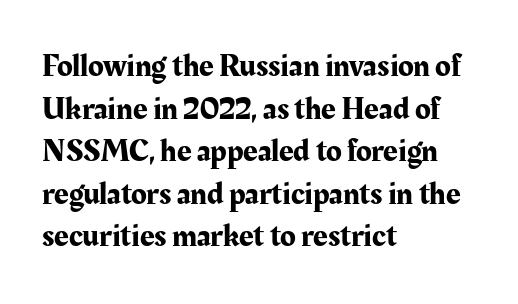
Q: Is the text italic (slanted)? A: No, it is upright.
Q: Is the typeface a serif or a sans-serif typeface? A: Serif.
Q: Is the text underlined? A: No.
Q: How is the paragraph aligned? A: Left-aligned.
Q: Is the spacing between letters normal or unusually wide? A: Normal.
Q: Is the spacing between lines tight, normal or loose? A: Normal.
Q: Width (condensed, normal, or wide)? A: Normal.
Q: Stroke contrast? A: Medium.
Q: x-height? A: Medium.
Q: Monospaced? A: No.
